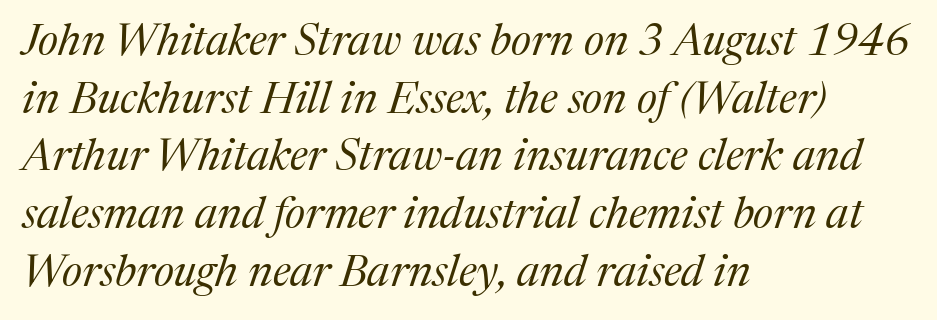
The image shows 44 px regular-weight serif type, italic (leaning right); set left-aligned, normal line spacing (1.31x), normal letter spacing, not underlined; medium stroke contrast and a medium x-height.
